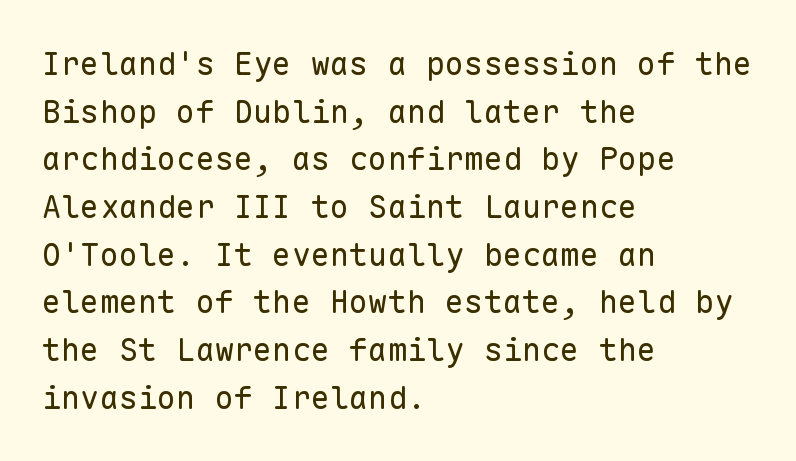
{"serif": "no", "italic": "no", "bold": "no", "weight": "regular", "width": "normal", "stroke_contrast": "low", "x_height": "medium", "monospaced": "yes", "underline": "no", "align": "left", "line_spacing": "normal", "line_spacing_ratio": 1.49, "letter_spacing": "normal", "letter_spacing_em": 0.0, "glyph_px": 32}
